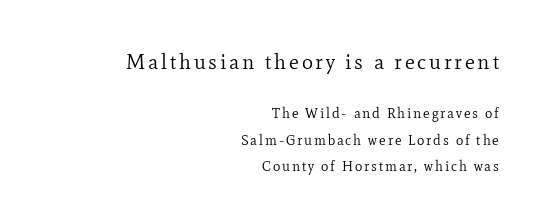
{"italic": "no", "bold": "no", "underline": "no", "align": "right", "line_spacing_ratio": 1.89, "larger_block": "first", "size_ratio": 1.5, "glyph_px": 21}
